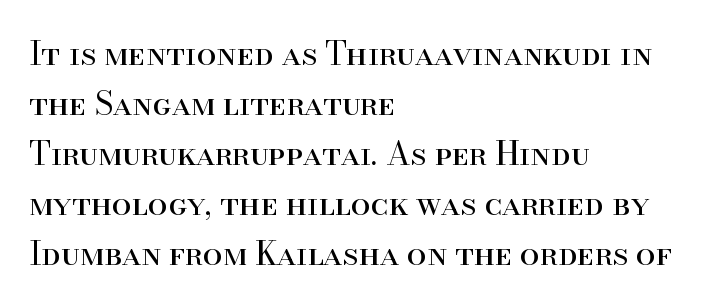
The image shows 32 px regular-weight serif type, upright; set left-aligned, normal line spacing (1.56x), normal letter spacing, not underlined; high stroke contrast and a small x-height.
